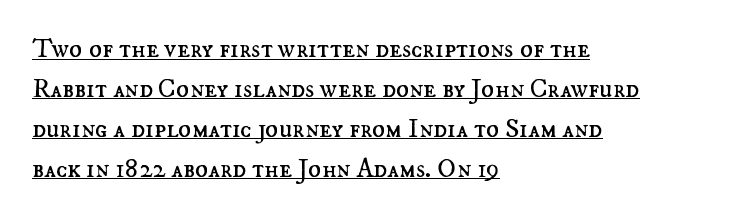
The image shows 27 px text type, upright; set left-aligned, normal line spacing (1.48x), normal letter spacing, underlined.
